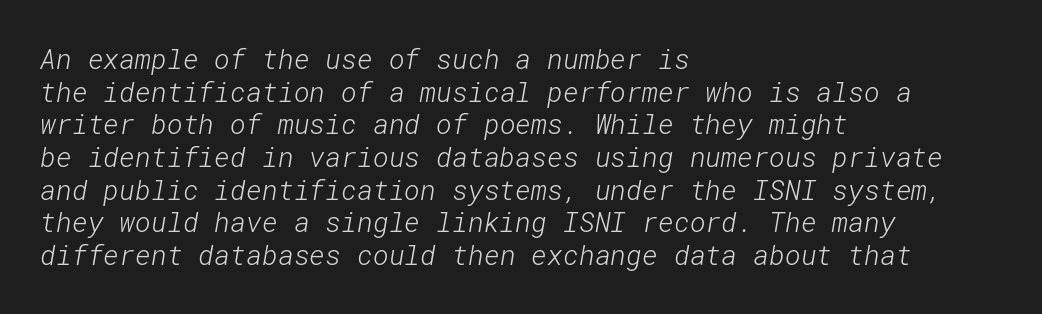
Q: Is the text bold? A: No.
Q: Is the text underlined? A: No.
Q: How is the paragraph aligned? A: Left-aligned.
Q: Is the spacing between letters normal or unusually wide? A: Normal.
